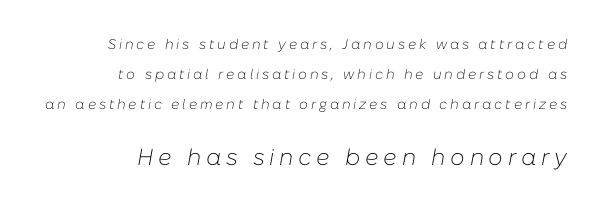
{"italic": "yes", "lean": "right", "slant_degrees": 10, "bold": "no", "underline": "no", "align": "right", "line_spacing": "loose", "line_spacing_ratio": 2.13, "letter_spacing": "wide", "letter_spacing_em": 0.2, "larger_block": "second", "size_ratio": 1.64, "glyph_px": 23}
